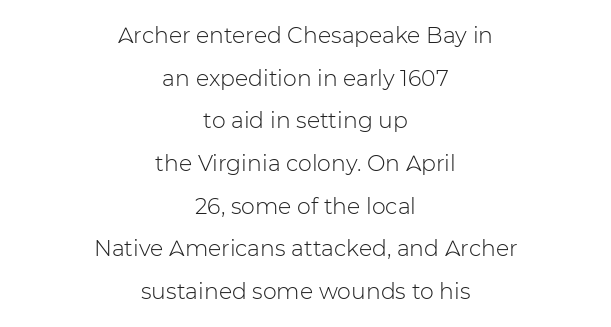
Counters stay open thanks to moderate or lighter strokes. The block of text is sparse from top to bottom, with ample space between rows. Posture: straight, roman, zero tilt. A bare baseline throughout the passage. Inter-character spacing is left at the font's built-in metrics.
